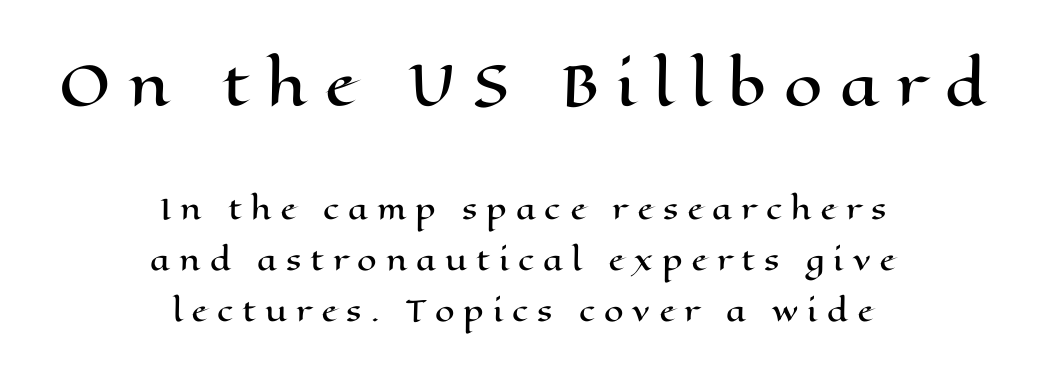
{"italic": "no", "width": "wide", "stroke_contrast": "high", "x_height": "medium", "monospaced": "no", "underline": "no", "align": "center", "line_spacing_ratio": 1.83, "letter_spacing": "wide", "letter_spacing_em": 0.32, "larger_block": "first", "size_ratio": 1.96, "glyph_px": 55}
